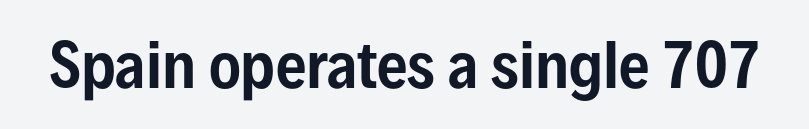
{"serif": "no", "italic": "no", "width": "condensed", "stroke_contrast": "low", "x_height": "medium", "monospaced": "no", "underline": "no", "letter_spacing": "normal", "letter_spacing_em": 0.0, "glyph_px": 60}
